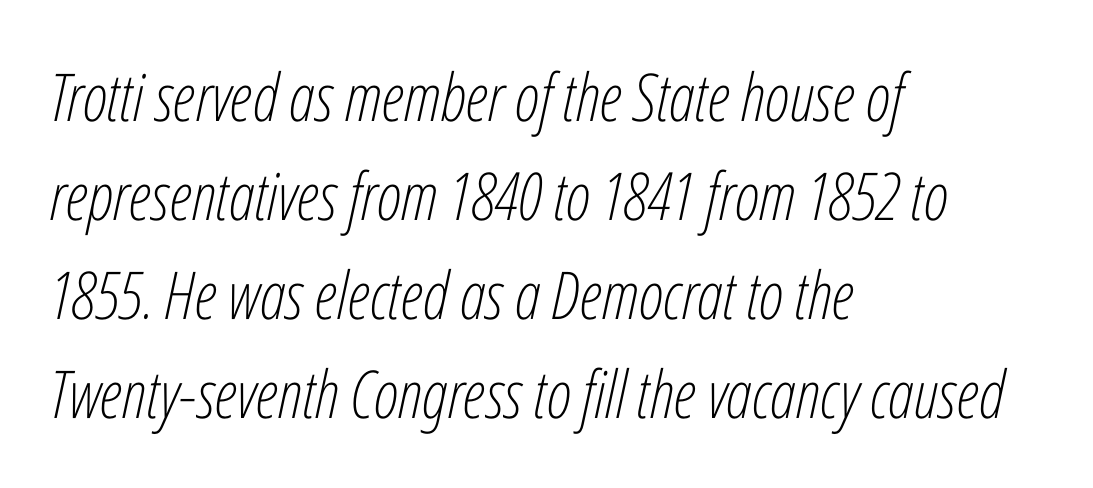
The image shows 66 px light, condensed type, italic (leaning right); set left-aligned, normal line spacing (1.5x), normal letter spacing, not underlined; low stroke contrast and a medium x-height.
